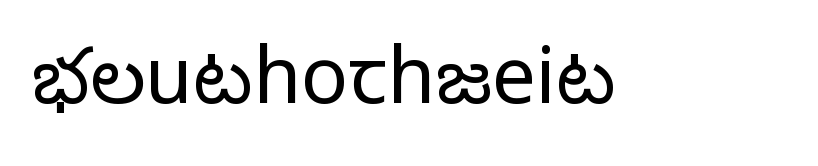
{"serif": "no", "italic": "no", "bold": "no", "weight": "light", "width": "normal", "stroke_contrast": "low", "x_height": "medium", "monospaced": "no", "underline": "no", "letter_spacing": "normal", "letter_spacing_em": 0.0, "glyph_px": 78}
